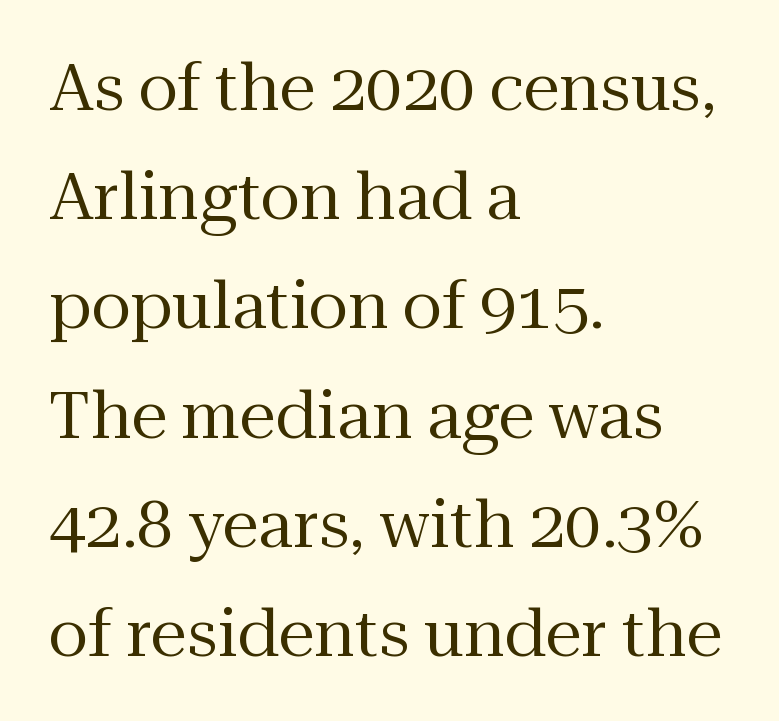
The image shows 65 px regular-weight serif type, upright; set left-aligned, normal line spacing (1.68x), normal letter spacing, not underlined; medium stroke contrast and a medium x-height.
